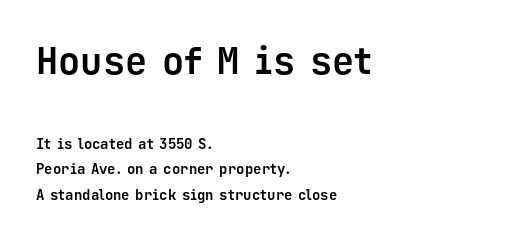
This sample uses an upright cut, with every glyph sitting square on the baseline. The initial chunk of copy outweighs the following chunk in type size. The rendering uses typewriter-style spacing with identical character cells. Nope, no serifs anywhere on these letters. Plenty of ink on the page — the face is bold.
